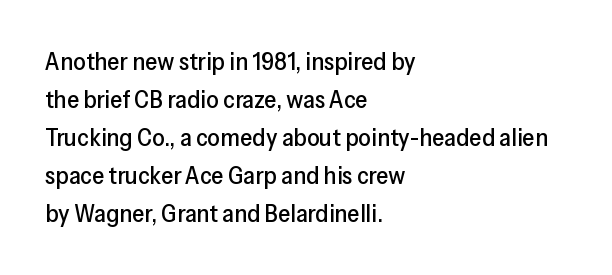
{"italic": "no", "underline": "no", "align": "left", "line_spacing": "normal", "line_spacing_ratio": 1.52, "letter_spacing": "normal", "letter_spacing_em": 0.0, "glyph_px": 25}
